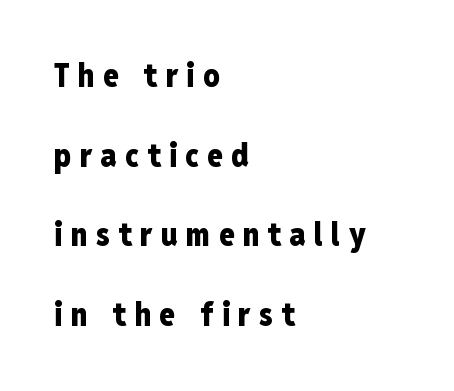
{"serif": "no", "italic": "no", "bold": "yes", "weight": "heavy", "width": "condensed", "stroke_contrast": "low", "x_height": "medium", "monospaced": "no", "underline": "no", "align": "left", "line_spacing": "loose", "line_spacing_ratio": 2.49, "letter_spacing": "wide", "letter_spacing_em": 0.26, "glyph_px": 32}
